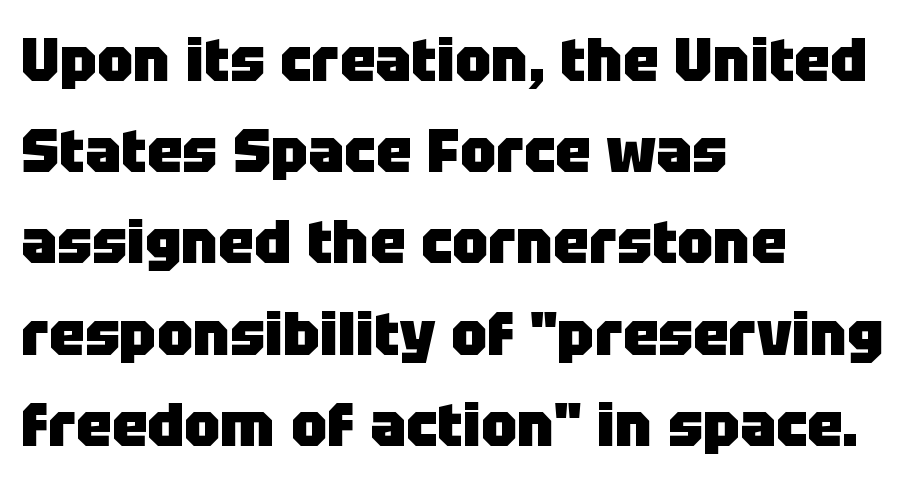
{"serif": "no", "italic": "no", "bold": "yes", "weight": "heavy", "width": "normal", "stroke_contrast": "low", "x_height": "large", "monospaced": "no", "underline": "no", "align": "left", "line_spacing": "normal", "line_spacing_ratio": 1.52, "letter_spacing": "normal", "letter_spacing_em": 0.0, "glyph_px": 60}
